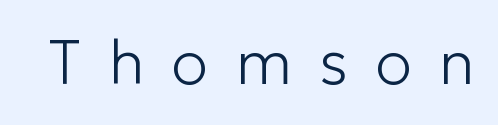
{"serif": "no", "italic": "no", "bold": "no", "weight": "light", "width": "normal", "stroke_contrast": "low", "x_height": "medium", "monospaced": "no", "underline": "no", "letter_spacing": "wide", "letter_spacing_em": 0.44, "glyph_px": 62}
